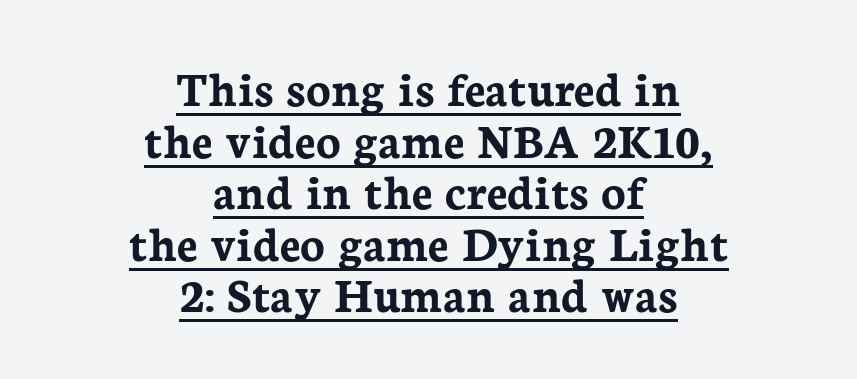
{"serif": "yes", "italic": "no", "bold": "yes", "weight": "semibold", "width": "normal", "stroke_contrast": "low", "x_height": "medium", "monospaced": "no", "underline": "yes", "align": "center", "line_spacing": "tight", "line_spacing_ratio": 1.01, "letter_spacing": "normal", "letter_spacing_em": 0.0, "glyph_px": 51}
